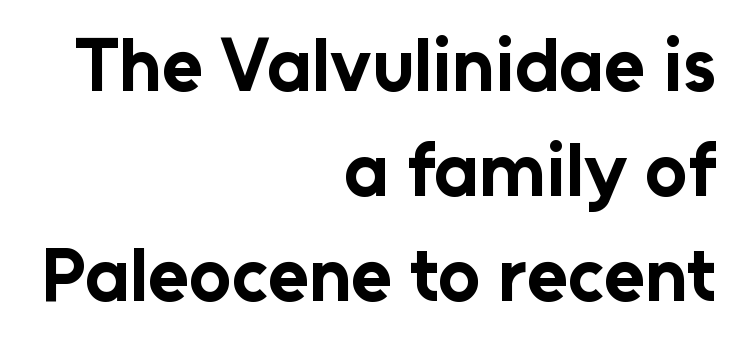
{"serif": "no", "italic": "no", "bold": "yes", "weight": "bold", "width": "normal", "stroke_contrast": "low", "x_height": "medium", "monospaced": "no", "underline": "no", "align": "right", "line_spacing": "normal", "line_spacing_ratio": 1.4, "letter_spacing": "normal", "letter_spacing_em": 0.0, "glyph_px": 75}
